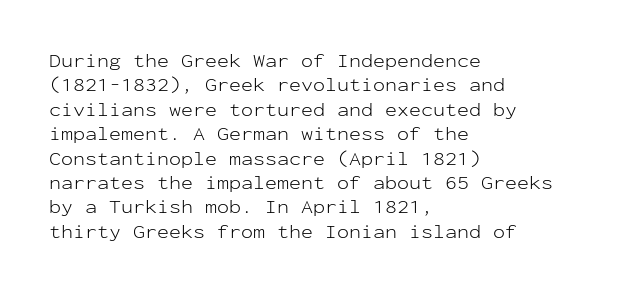
These lines keep a tight, regular rhythm from letter to letter. In CSS terms this would be text-align: left. Weight: in the light-to-regular range. This is roman type, the default non-slanted kind. Decoration check: the copy has no underline.
